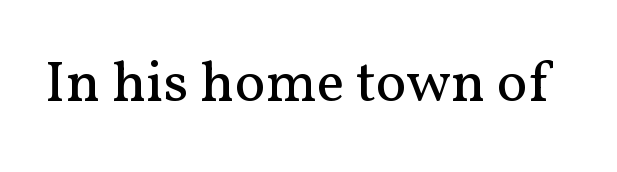
Q: Is the text bold? A: No.
Q: Is the text italic (slanted)? A: No, it is upright.
Q: Is the typeface a serif or a sans-serif typeface? A: Serif.
Q: Is the text underlined? A: No.
Q: Is the spacing between letters normal or unusually wide? A: Normal.
Q: Width (condensed, normal, or wide)? A: Normal.
Q: Stroke contrast? A: Medium.
Q: x-height? A: Medium.
Q: Monospaced? A: No.
